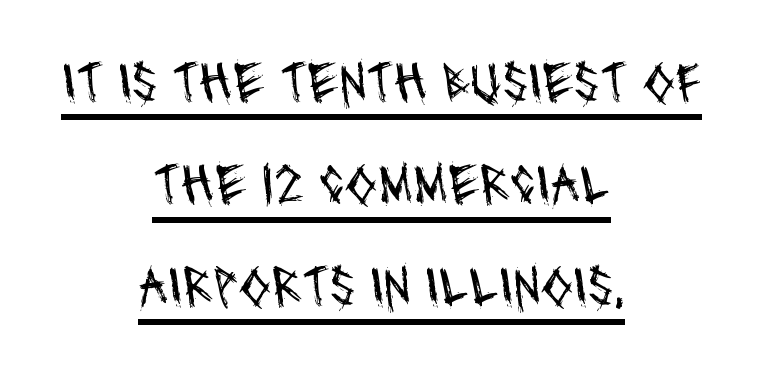
The image shows 58 px regular-weight, condensed sans-serif type; set centered, line spacing 1.76x, normal letter spacing, underlined; medium stroke contrast and a large x-height.
